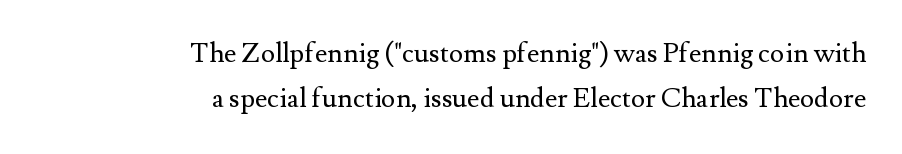
Q: Is the text bold? A: No.
Q: Is the text italic (slanted)? A: No, it is upright.
Q: Is the text underlined? A: No.
Q: How is the paragraph aligned? A: Right-aligned.
Q: Is the spacing between letters normal or unusually wide? A: Normal.
Q: Is the spacing between lines tight, normal or loose? A: Normal.
